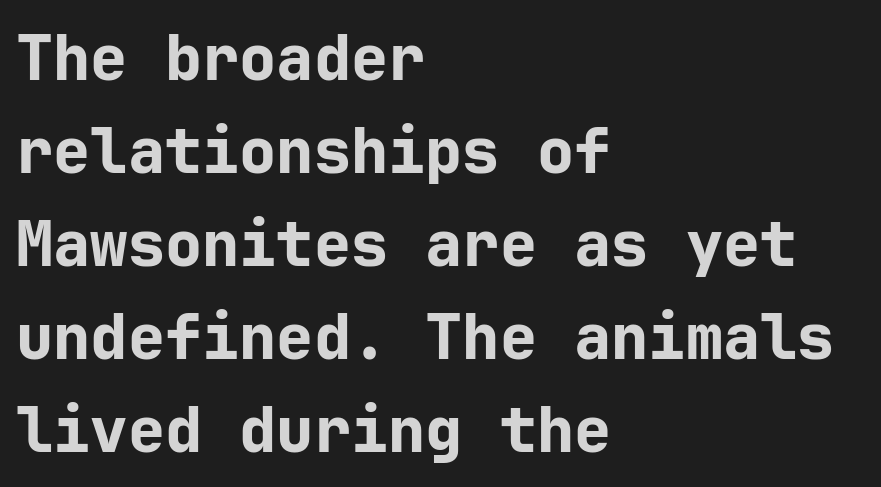
Weight check: bold — yes, fully. The passage shown is not underscored anywhere. What stands out about the letter spacing? Nothing — it is the standard amount. Does the copy run flush right? No — it runs flush left. These lines were composed using upright roman letters.
